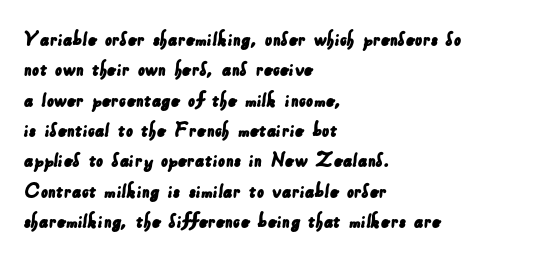
Anything drawn beneath the words? Only blank space. Inter-character spacing is left at the font's built-in metrics. Compared with a centered layout, this one pins lines to the left instead. Does the leading feel generous? No, just average.
